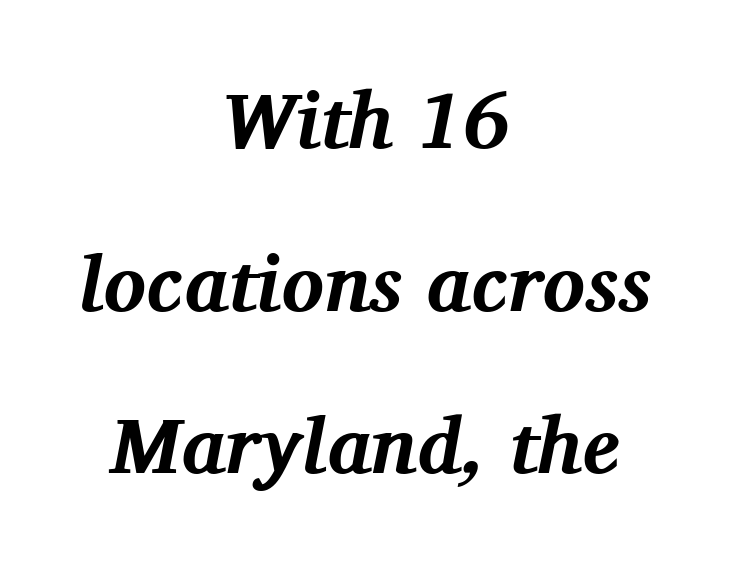
This is heavy type, rendered in bold. It's the slanting kind of type. This sample trades compactness for vertical openness between lines. Character widths vary here, with narrow letters taking less room than wide ones. Serifs: yes, visible at the terminals of the letterforms.
